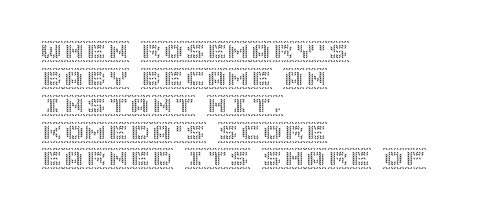
Is the block centered? No — it sits flush against the left margin. Beneath every word, the page is bare. What stands out about the letter spacing? Nothing — it is the standard amount. The lettering stays uniformly vertical, giving the passage a roman look.
